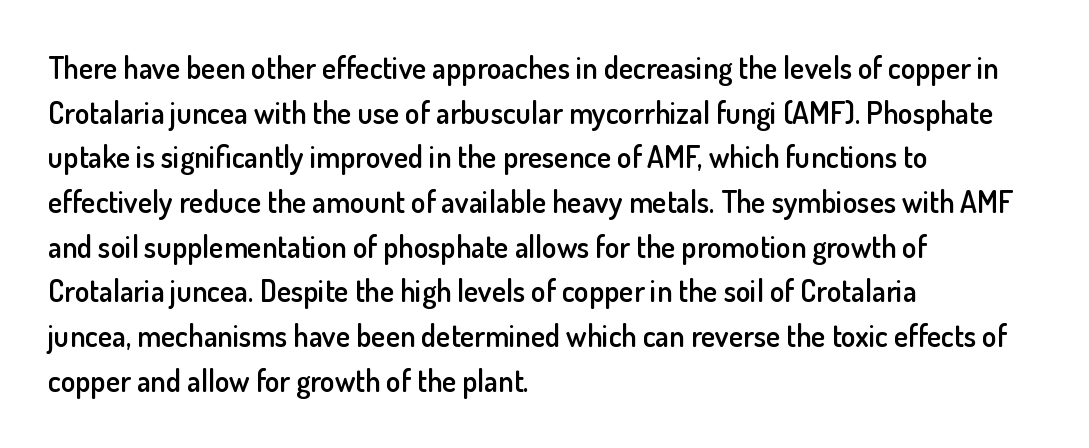
{"serif": "no", "italic": "no", "bold": "semi", "weight": "semibold", "width": "normal", "stroke_contrast": "low", "x_height": "small", "monospaced": "no", "underline": "no", "align": "left", "line_spacing": "normal", "line_spacing_ratio": 1.49, "letter_spacing": "normal", "letter_spacing_em": 0.0, "glyph_px": 30}
